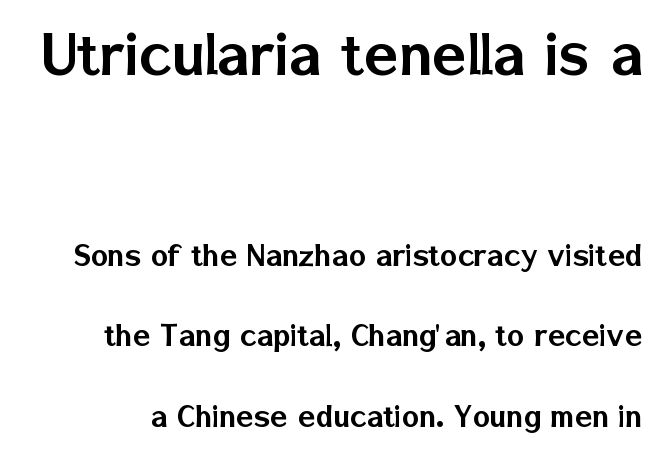
{"serif": "no", "italic": "no", "width": "normal", "stroke_contrast": "low", "x_height": "medium", "monospaced": "no", "underline": "no", "line_spacing": "loose", "line_spacing_ratio": 2.23, "letter_spacing": "normal", "letter_spacing_em": 0.0, "larger_block": "first", "size_ratio": 1.97, "glyph_px": 71}
